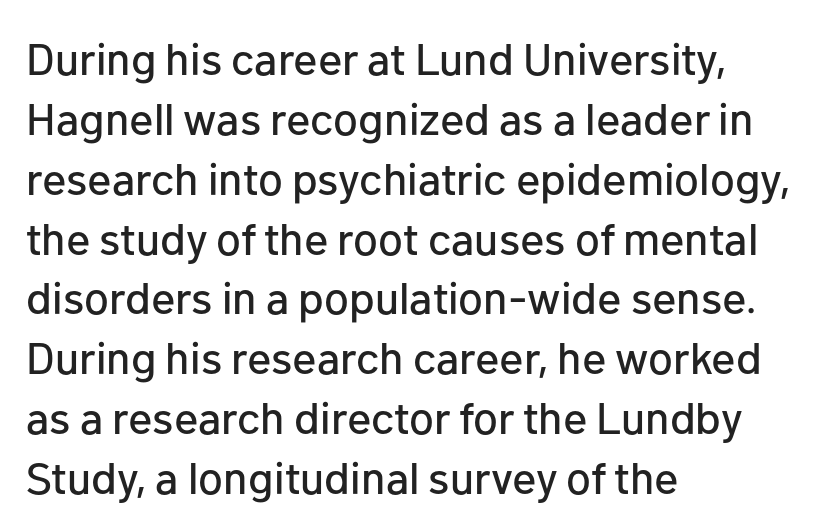
The image shows 45 px sans-serif type, upright; set left-aligned, normal line spacing (1.33x), normal letter spacing, not underlined; low stroke contrast and a medium x-height.
